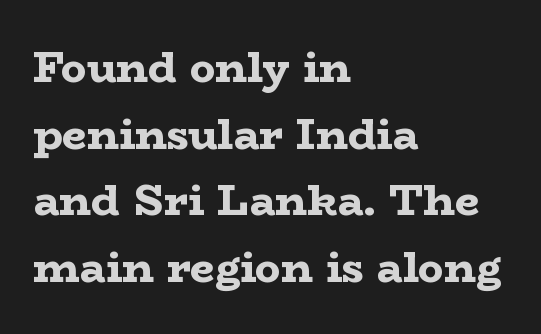
{"serif": "yes", "italic": "no", "bold": "yes", "weight": "bold", "width": "wide", "stroke_contrast": "low", "x_height": "medium", "monospaced": "no", "underline": "no", "align": "left", "line_spacing": "normal", "line_spacing_ratio": 1.55, "letter_spacing": "normal", "letter_spacing_em": 0.0, "glyph_px": 43}
